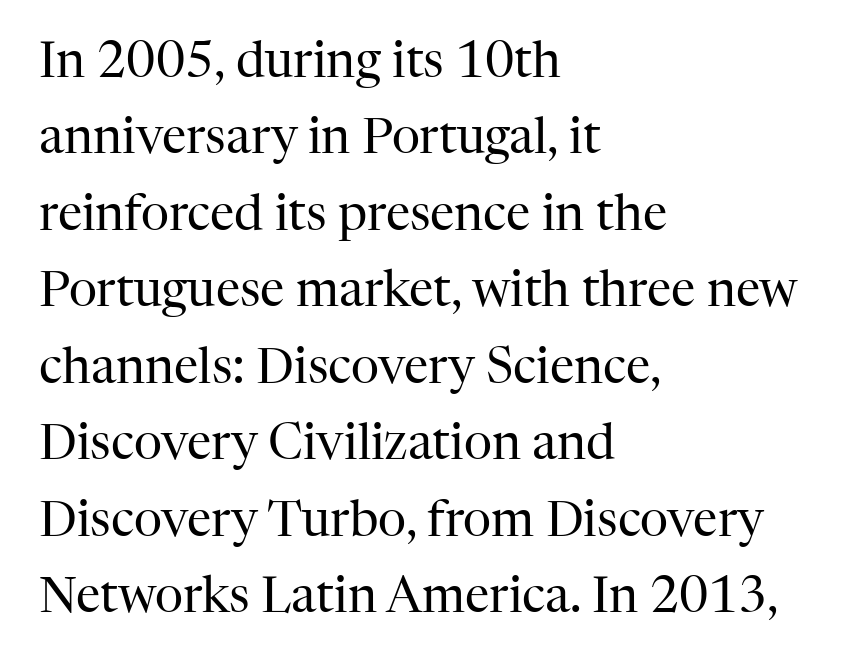
The image shows 49 px regular-weight serif type, upright; set left-aligned, normal line spacing (1.56x), normal letter spacing, not underlined; high stroke contrast and a medium x-height.
